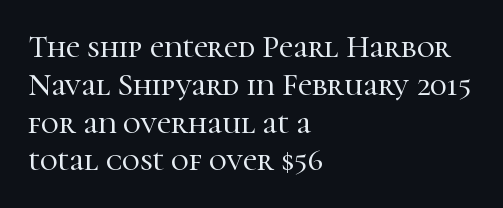
{"serif": "yes", "italic": "no", "width": "normal", "stroke_contrast": "high", "x_height": "medium", "monospaced": "no", "underline": "no", "align": "left", "line_spacing_ratio": 1.22, "letter_spacing": "normal", "letter_spacing_em": 0.0, "glyph_px": 31}
